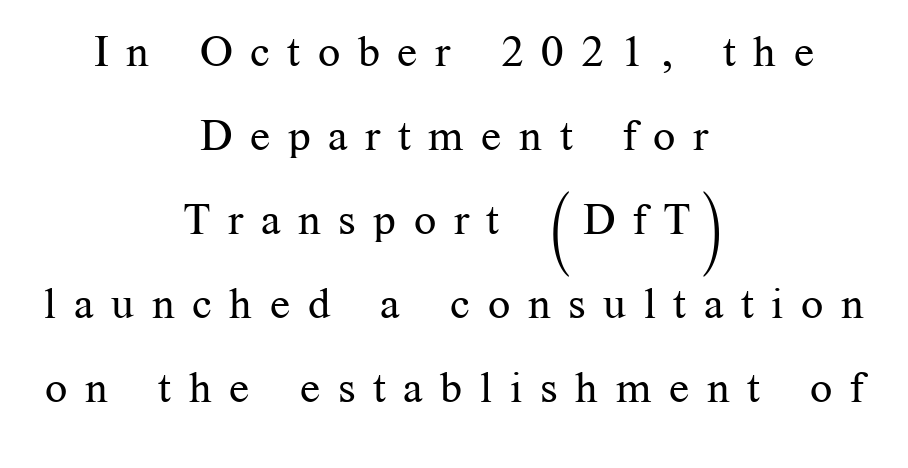
The image shows 44 px regular-weight serif type, upright; set centered, loose line spacing (1.91x), unusually wide letter spacing (+0.4 em), not underlined; medium stroke contrast and a medium x-height.
